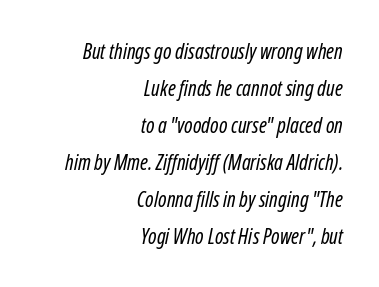
Q: Is the text bold? A: No.
Q: Is the text italic (slanted)? A: Yes, it leans right by about 12 degrees.
Q: Is the text underlined? A: No.
Q: How is the paragraph aligned? A: Right-aligned.
Q: Is the spacing between letters normal or unusually wide? A: Normal.
